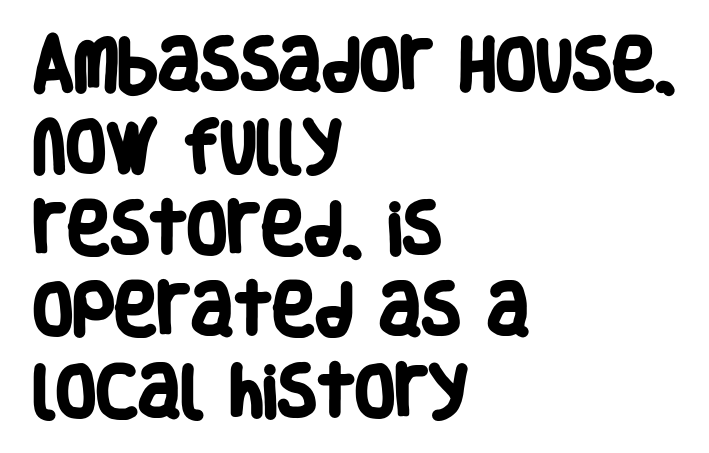
Thick stems and heavy bowls — unmistakably bold. The face used here is proportionally spaced, like ordinary book or web type. Regarding leading, the lines here are spaced in the standard way. Is the letter spacing exaggerated? No — it looks like the ordinary default. Notice how the passage keeps a crisp vertical edge on the left only. Plain, unruled lines of type.
